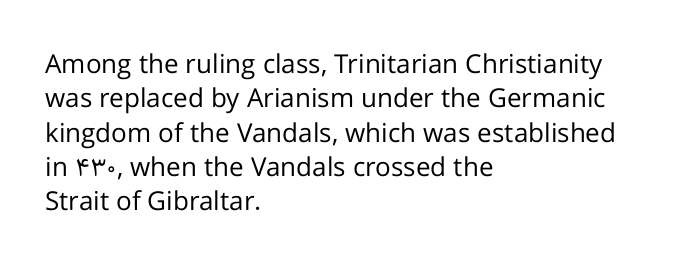
{"italic": "no", "bold": "no", "underline": "no", "align": "left", "line_spacing": "normal", "line_spacing_ratio": 1.32, "letter_spacing": "normal", "letter_spacing_em": 0.0, "glyph_px": 26}
